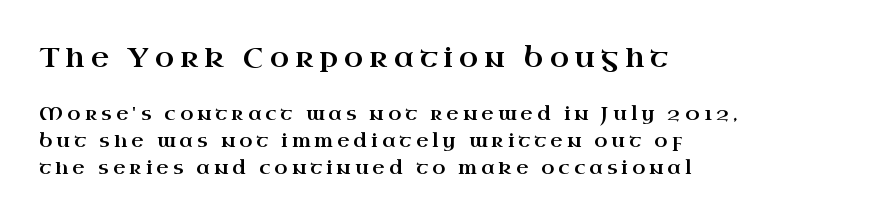
Descenders are the only things crossing below the line. Look at the bottom of the vertical strokes: they flare into serifs here. These two chunks differ in scale, with the top chunk taking the larger measure. A normal amount of white space separates one row of letters from the next. Notice how the stems are strictly vertical — no italics here. The tracking reads as deliberately expanded to a designer's eye.
